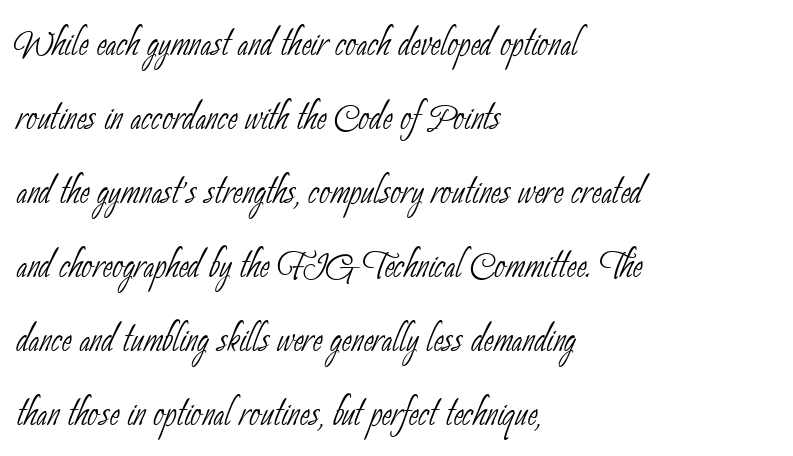
{"serif": "no", "bold": "no", "weight": "thin", "width": "condensed", "stroke_contrast": "low", "x_height": "small", "monospaced": "no", "underline": "no", "align": "left", "line_spacing": "normal", "line_spacing_ratio": 1.54, "letter_spacing": "normal", "letter_spacing_em": 0.0, "glyph_px": 48}
